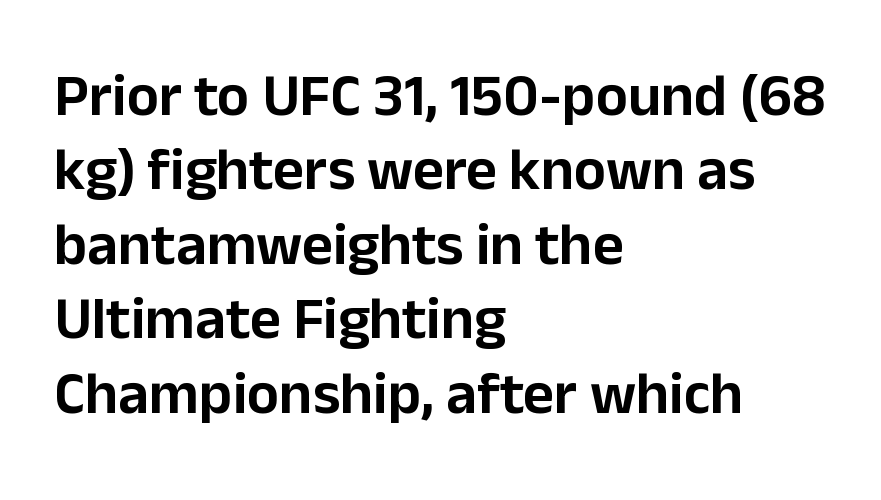
The type sits square on the baseline with zero lean. Does extra space separate the letters? No, they use regular spacing. The strip under each line holds only bare page. Layout note: lines flush left.
